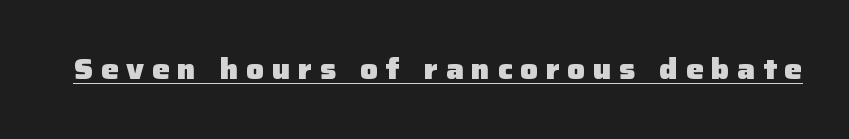
Q: Is the text bold? A: Yes.
Q: Is the text italic (slanted)? A: No, it is upright.
Q: Is the typeface a serif or a sans-serif typeface? A: Sans-serif.
Q: Is the text underlined? A: Yes.
Q: Is the spacing between letters normal or unusually wide? A: Unusually wide.
Q: Width (condensed, normal, or wide)? A: Normal.
Q: Stroke contrast? A: Low.
Q: x-height? A: Medium.
Q: Monospaced? A: No.
